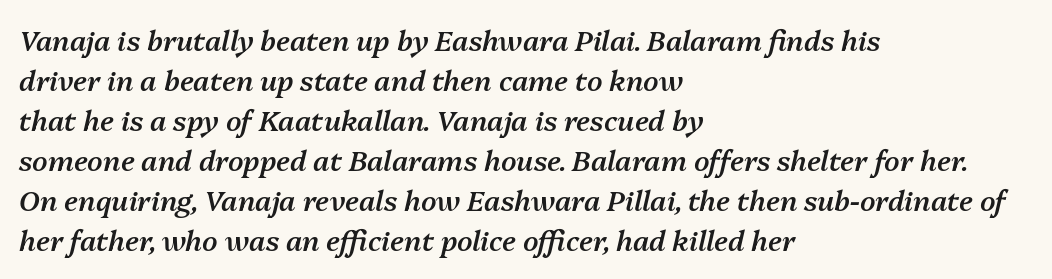
Beneath every word, the page is bare. These lines carry some extra weight — a demibold, not a full bold. Compared with ordinary roman type, these characters are visibly tilted. The rendering uses a moderate line-height, typical for paragraphs.
